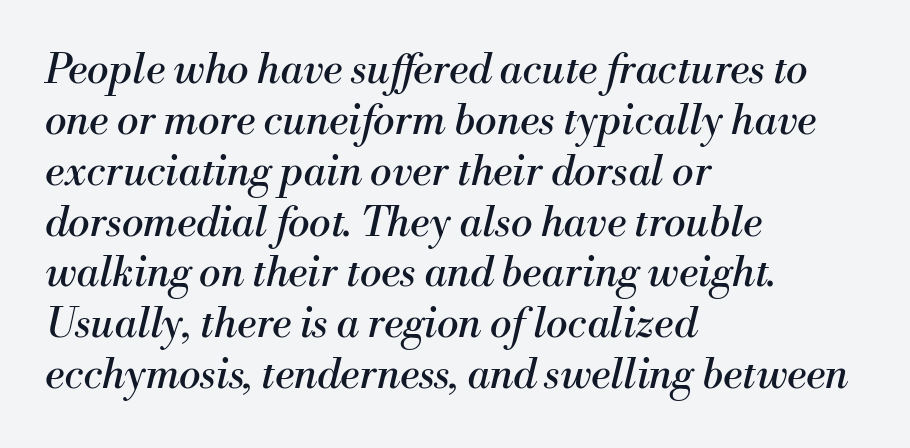
Q: Is the text bold? A: No.
Q: Is the text italic (slanted)? A: Yes, it leans right by about 13 degrees.
Q: Is the typeface a serif or a sans-serif typeface? A: Serif.
Q: Is the text underlined? A: No.
Q: How is the paragraph aligned? A: Left-aligned.
Q: Is the spacing between letters normal or unusually wide? A: Normal.
Q: Width (condensed, normal, or wide)? A: Normal.
Q: Stroke contrast? A: Medium.
Q: x-height? A: Small.
Q: Monospaced? A: No.
